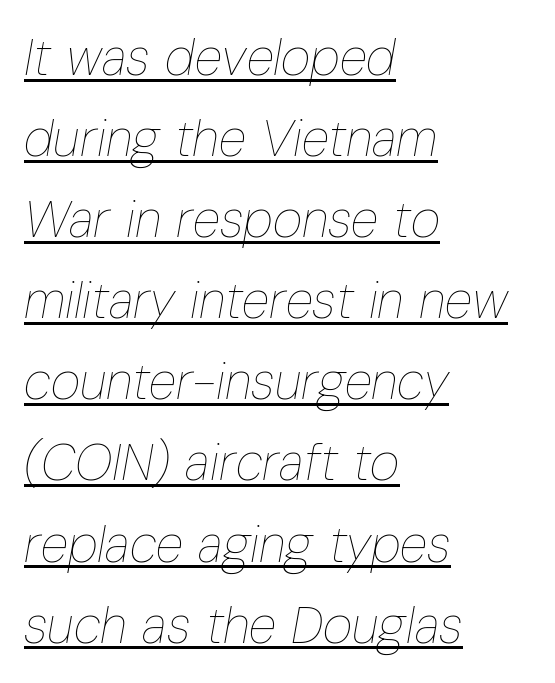
{"italic": "yes", "lean": "right", "slant_degrees": 10, "bold": "no", "weight": "thin", "width": "condensed", "stroke_contrast": "low", "x_height": "medium", "monospaced": "no", "underline": "yes", "align": "left", "line_spacing": "normal", "line_spacing_ratio": 1.59, "letter_spacing": "normal", "letter_spacing_em": 0.0, "glyph_px": 51}
